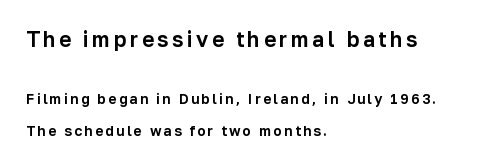
Q: Is the text italic (slanted)? A: No, it is upright.
Q: Is the text underlined? A: No.
Q: How is the paragraph aligned? A: Left-aligned.
Q: Is the spacing between lines tight, normal or loose? A: Loose.
Q: Which block of text is set in a larger size, the first (top) or the second (bottom)? A: The first (top) one.
